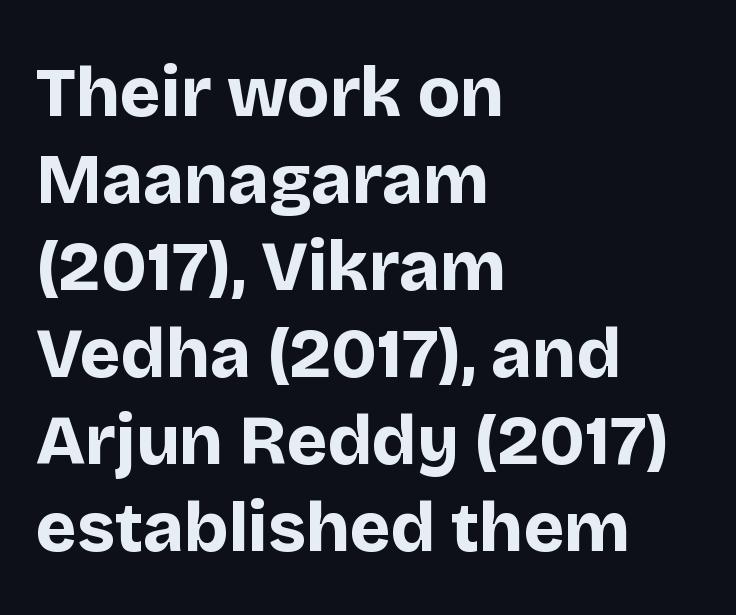
{"serif": "no", "italic": "no", "bold": "yes", "weight": "bold", "width": "normal", "stroke_contrast": "low", "x_height": "large", "monospaced": "no", "underline": "no", "align": "left", "line_spacing": "normal", "line_spacing_ratio": 1.26, "letter_spacing": "normal", "letter_spacing_em": 0.0, "glyph_px": 69}
